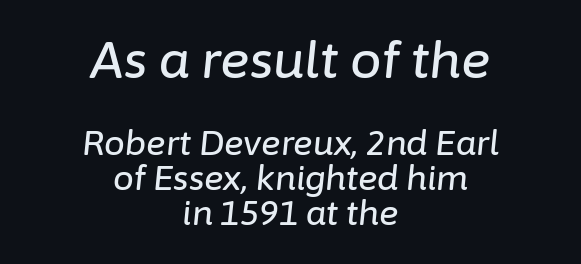
The image shows 50 px text type, italic (leaning right); set centered, tight line spacing (1.06x), normal letter spacing, not underlined; the first (top) block is 1.52x larger; low stroke contrast and a medium x-height.
